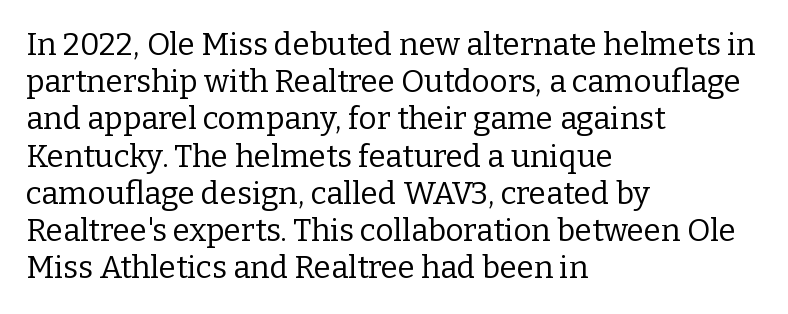
The image shows 31 px regular-weight serif type, upright; set left-aligned, line spacing 1.2x, normal letter spacing, not underlined; low stroke contrast and a medium x-height.
